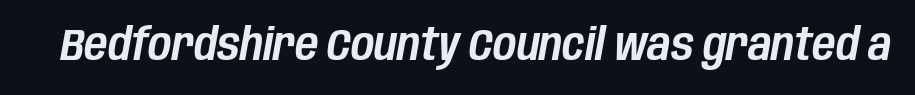
Q: Is the text italic (slanted)? A: Yes, it leans right by about 10 degrees.
Q: Is the text underlined? A: No.
Q: Is the spacing between letters normal or unusually wide? A: Normal.
Q: Width (condensed, normal, or wide)? A: Condensed.
Q: Stroke contrast? A: Low.
Q: x-height? A: Large.
Q: Monospaced? A: No.
